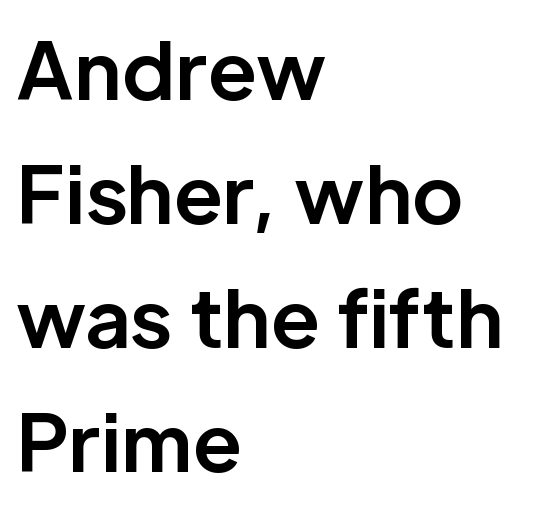
The image shows 78 px bold sans-serif type, upright; set left-aligned, normal line spacing (1.59x), normal letter spacing, not underlined; low stroke contrast and a medium x-height.
